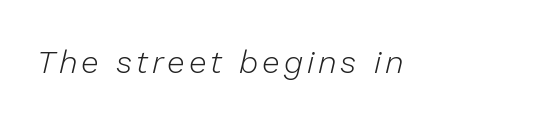
{"italic": "yes", "lean": "right", "slant_degrees": 13, "bold": "no", "weight": "light", "width": "normal", "stroke_contrast": "low", "x_height": "medium", "monospaced": "no", "underline": "no", "glyph_px": 32}
